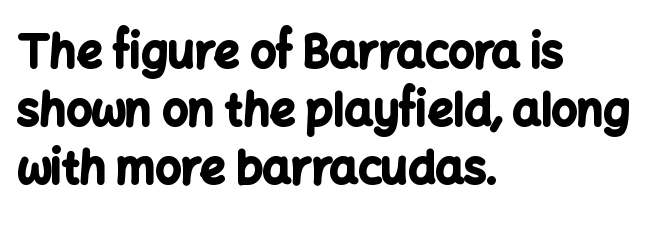
The image shows 45 px bold sans-serif type, upright; set left-aligned, normal line spacing (1.29x), normal letter spacing, not underlined; low stroke contrast and a medium x-height.
